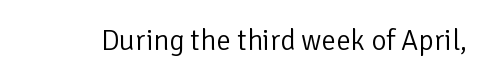
The image shows 29 px light sans-serif type, upright; set normal letter spacing, not underlined; low stroke contrast and a medium x-height.
